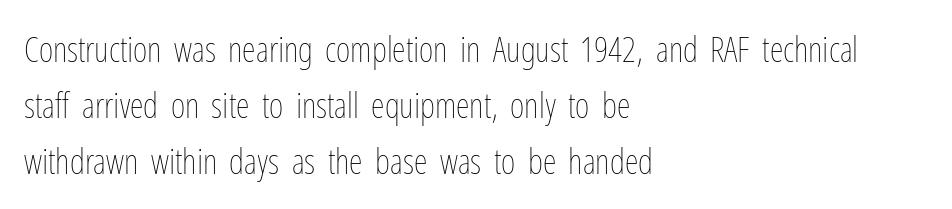
{"italic": "no", "bold": "no", "weight": "thin", "width": "condensed", "stroke_contrast": "low", "x_height": "medium", "monospaced": "no", "underline": "no", "align": "left", "line_spacing": "normal", "line_spacing_ratio": 1.6, "letter_spacing": "normal", "letter_spacing_em": 0.0, "glyph_px": 35}
